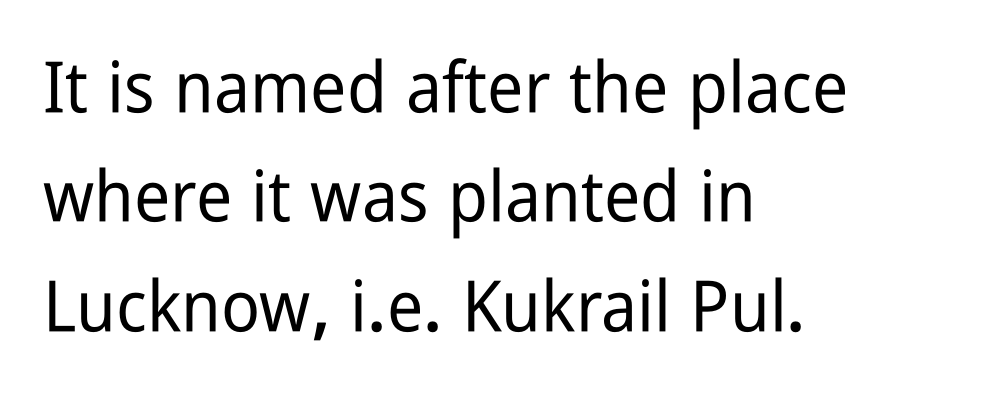
Q: Is the text italic (slanted)? A: No, it is upright.
Q: Is the typeface a serif or a sans-serif typeface? A: Sans-serif.
Q: Is the text underlined? A: No.
Q: How is the paragraph aligned? A: Left-aligned.
Q: Is the spacing between letters normal or unusually wide? A: Normal.
Q: Is the spacing between lines tight, normal or loose? A: Normal.
Q: Width (condensed, normal, or wide)? A: Condensed.
Q: Stroke contrast? A: Low.
Q: x-height? A: Medium.
Q: Monospaced? A: No.
